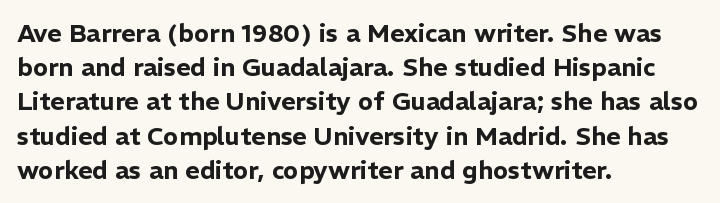
{"italic": "no", "underline": "no", "align": "left", "line_spacing": "normal", "line_spacing_ratio": 1.37, "letter_spacing": "normal", "letter_spacing_em": 0.0, "glyph_px": 25}
